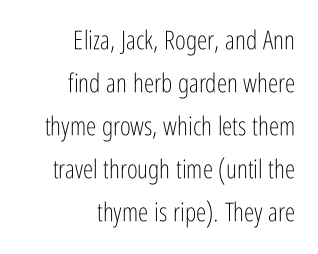
{"italic": "no", "bold": "no", "underline": "no", "align": "right", "line_spacing": "normal", "line_spacing_ratio": 1.65, "letter_spacing": "normal", "letter_spacing_em": 0.0, "glyph_px": 26}
